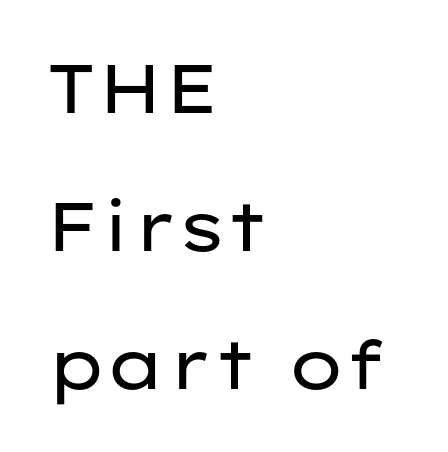
{"serif": "no", "italic": "no", "bold": "no", "weight": "regular", "width": "wide", "stroke_contrast": "low", "x_height": "medium", "monospaced": "no", "underline": "no", "align": "left", "line_spacing": "loose", "line_spacing_ratio": 2.03, "letter_spacing": "normal", "letter_spacing_em": 0.0, "glyph_px": 68}
